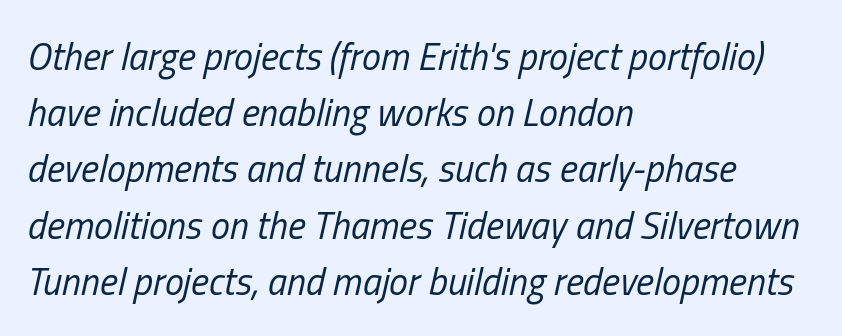
Q: Is the text bold? A: No.
Q: Is the text italic (slanted)? A: Yes, it leans right by about 13 degrees.
Q: Is the text underlined? A: No.
Q: How is the paragraph aligned? A: Left-aligned.
Q: Is the spacing between letters normal or unusually wide? A: Normal.
Q: Is the spacing between lines tight, normal or loose? A: Normal.
Q: Width (condensed, normal, or wide)? A: Condensed.
Q: Stroke contrast? A: Low.
Q: x-height? A: Medium.
Q: Monospaced? A: No.
